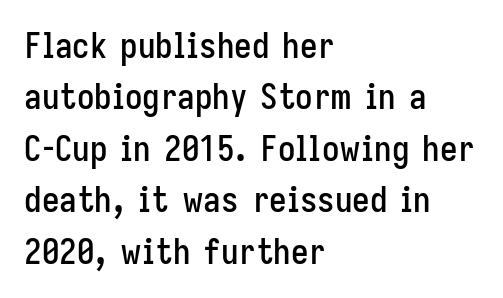
The image shows 35 px condensed sans-serif type, upright; set left-aligned, normal line spacing (1.47x), normal letter spacing, not underlined; low stroke contrast and a medium x-height.
